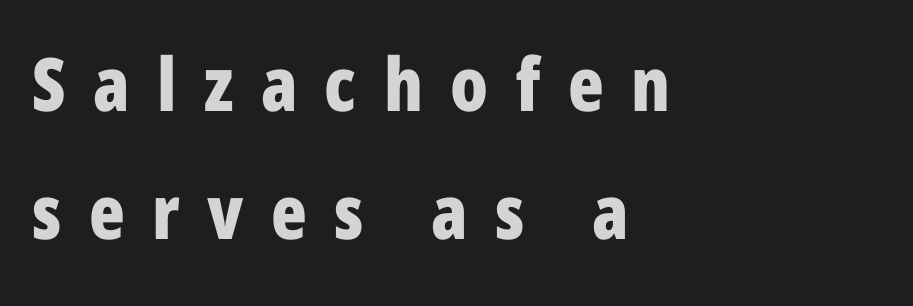
{"serif": "no", "italic": "no", "bold": "yes", "weight": "bold", "width": "condensed", "stroke_contrast": "low", "x_height": "medium", "monospaced": "no", "underline": "no", "align": "left", "line_spacing_ratio": 1.73, "letter_spacing": "wide", "letter_spacing_em": 0.37, "glyph_px": 74}
